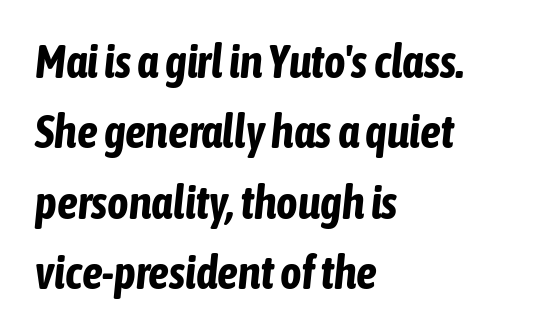
{"italic": "yes", "lean": "right", "slant_degrees": 6, "bold": "yes", "weight": "bold", "width": "condensed", "stroke_contrast": "low", "x_height": "medium", "monospaced": "no", "underline": "no", "align": "left", "line_spacing": "normal", "line_spacing_ratio": 1.53, "letter_spacing": "normal", "letter_spacing_em": 0.0, "glyph_px": 46}
